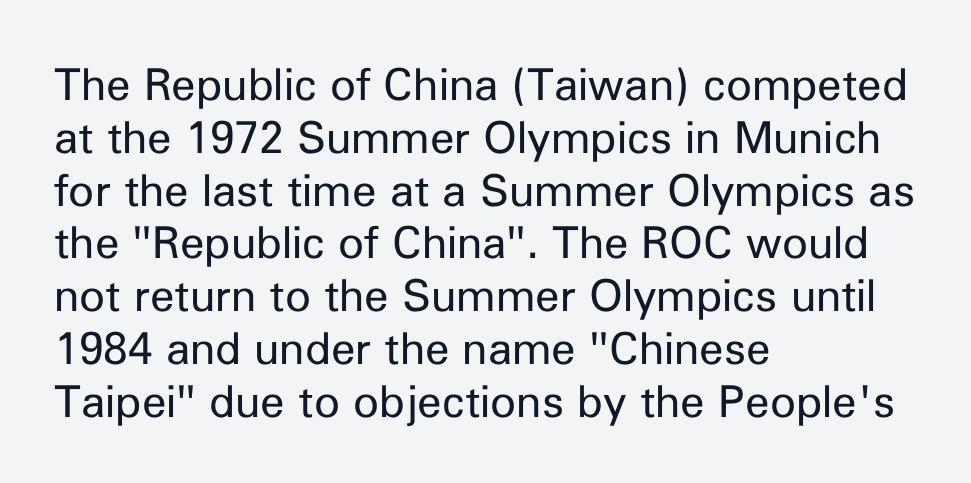
Rendered with straight, roman letterforms. Underline: absent. Note the varied advance widths — an 'i' is clearly narrower than an 'm'. If you drew a ruler down the left edge, every line would touch it. The typeface chosen for these lines omits serifs. The weight tops out at a normal text grade.
